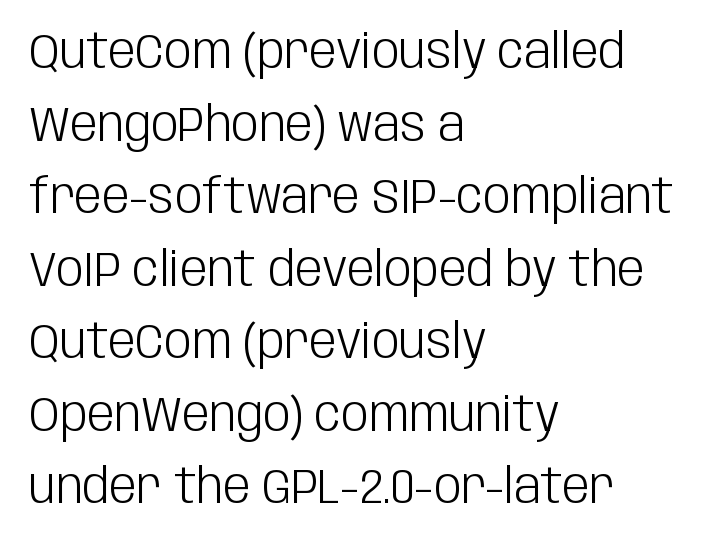
This reads as an unemphasized weight, regular at the heaviest. There is no visible air inserted between adjacent glyphs. A typesetter would label this face a sans. The lines are quadded left. Proportional: the letters do not fall into vertical columns. It's the straight-up-and-down kind of type.
